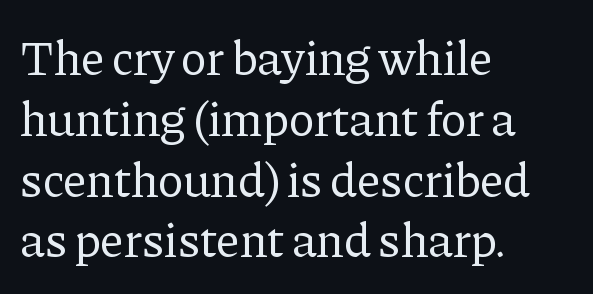
Q: Is the text bold? A: No.
Q: Is the text italic (slanted)? A: No, it is upright.
Q: Is the typeface a serif or a sans-serif typeface? A: Serif.
Q: Is the text underlined? A: No.
Q: How is the paragraph aligned? A: Left-aligned.
Q: Is the spacing between letters normal or unusually wide? A: Normal.
Q: Width (condensed, normal, or wide)? A: Normal.
Q: Stroke contrast? A: Low.
Q: x-height? A: Medium.
Q: Monospaced? A: No.
